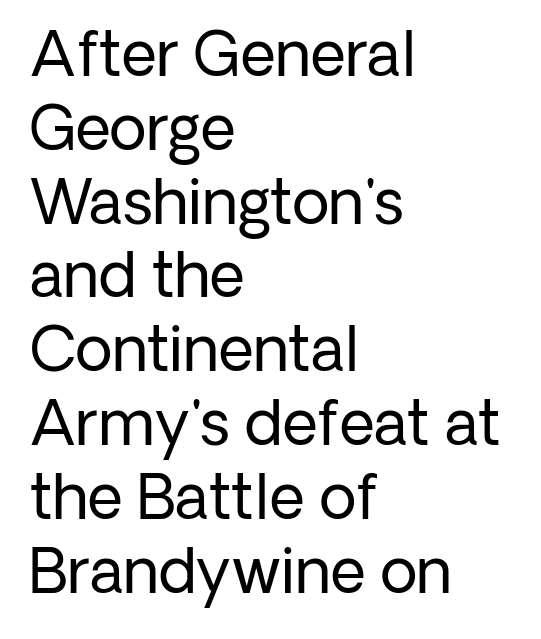
What kind of face is this? One without serifs — a sans. This sample uses an upright cut, with every glyph sitting square on the baseline. The line texture is even and compact thanks to regular tracking. No heavy texture on the line: the type isn't bold. The gap between lines stays unmarked.
